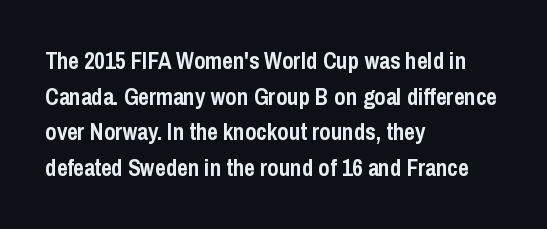
{"italic": "no", "bold": "yes", "underline": "no", "align": "left", "line_spacing": "normal", "line_spacing_ratio": 1.55, "letter_spacing": "normal", "letter_spacing_em": 0.0, "glyph_px": 23}
